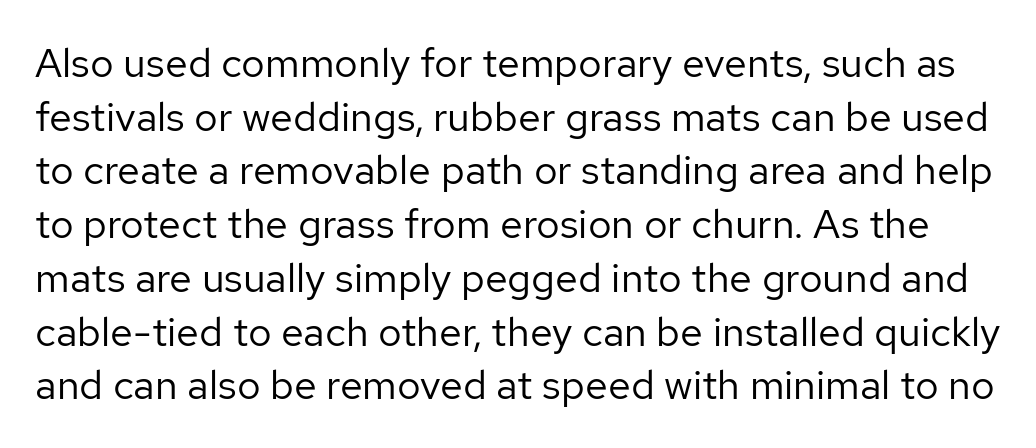
Q: Is the text bold? A: No.
Q: Is the text italic (slanted)? A: No, it is upright.
Q: Is the typeface a serif or a sans-serif typeface? A: Sans-serif.
Q: Is the text underlined? A: No.
Q: Is the spacing between letters normal or unusually wide? A: Normal.
Q: Is the spacing between lines tight, normal or loose? A: Normal.
Q: Width (condensed, normal, or wide)? A: Normal.
Q: Stroke contrast? A: Low.
Q: x-height? A: Medium.
Q: Monospaced? A: No.
